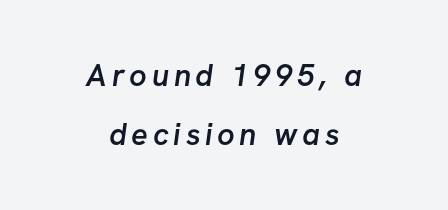
Neither beginnings nor endings align; midpoints do. Emphasis by weight is partial: semibold. Clear beneath every line of the passage. The line-height multiplier appears high, well above default. You can tell from the bare stems that sans-serif type was used.
